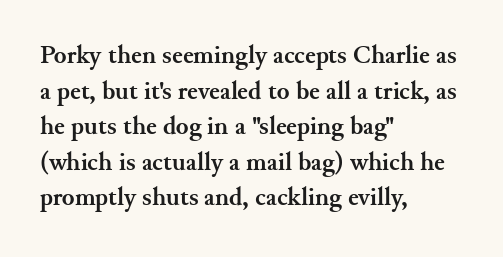
Descenders are the only things crossing below the line. Weight: bold. The tracking reads as untouched default to a designer's eye. A typesetter would mark this as roman, not italic.
